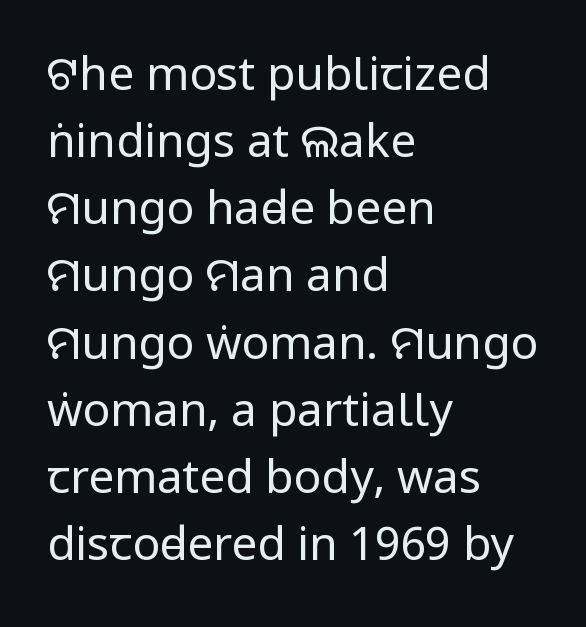
{"serif": "no", "italic": "no", "bold": "no", "weight": "regular", "width": "condensed", "stroke_contrast": "low", "underline": "no", "align": "left", "line_spacing": "normal", "line_spacing_ratio": 1.46, "letter_spacing": "normal", "letter_spacing_em": 0.0, "glyph_px": 46}
